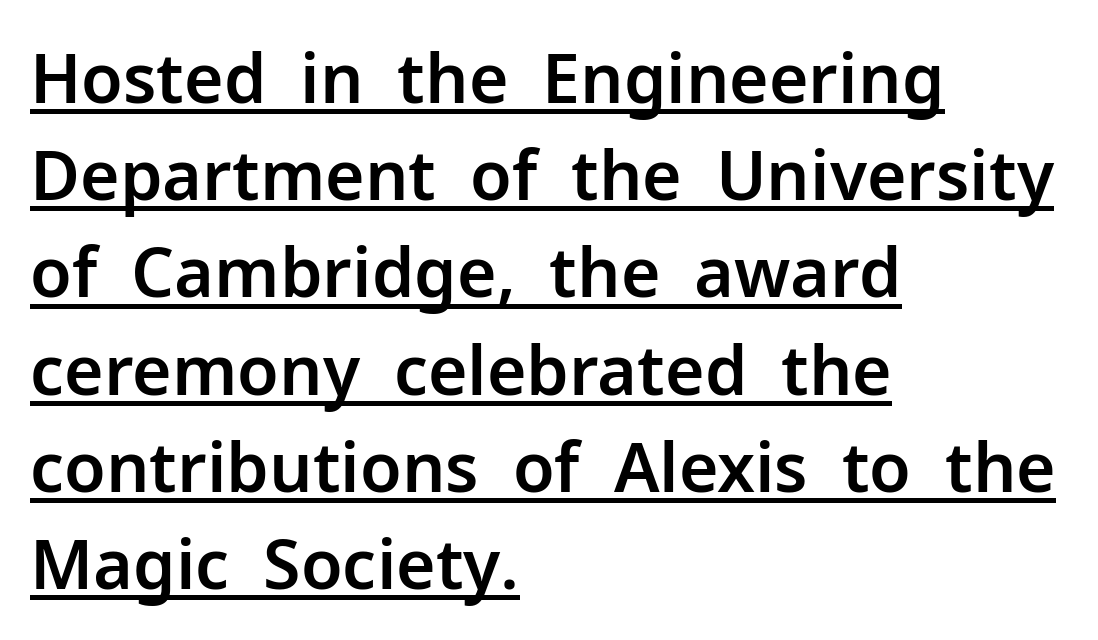
The image shows 68 px sans-serif type, upright; set left-aligned, normal line spacing (1.43x), normal letter spacing, underlined; low stroke contrast and a medium x-height.
